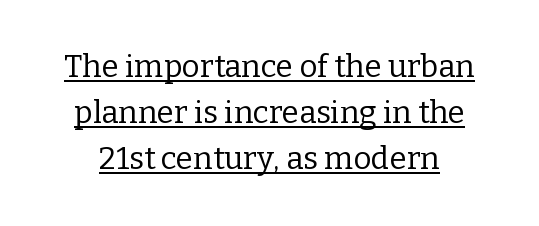
{"serif": "yes", "italic": "no", "bold": "no", "weight": "regular", "width": "normal", "stroke_contrast": "low", "x_height": "medium", "monospaced": "no", "underline": "yes", "line_spacing": "normal", "line_spacing_ratio": 1.48, "letter_spacing": "normal", "letter_spacing_em": 0.0, "glyph_px": 31}
